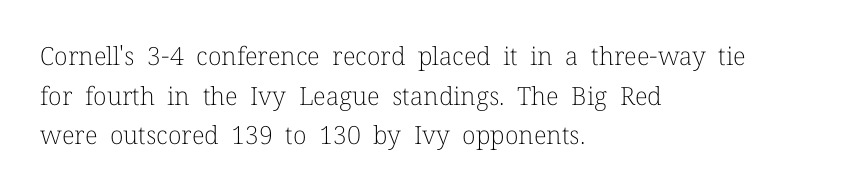
{"italic": "no", "bold": "no", "underline": "no", "align": "left", "line_spacing": "normal", "line_spacing_ratio": 1.59, "letter_spacing": "normal", "letter_spacing_em": 0.0, "glyph_px": 25}
